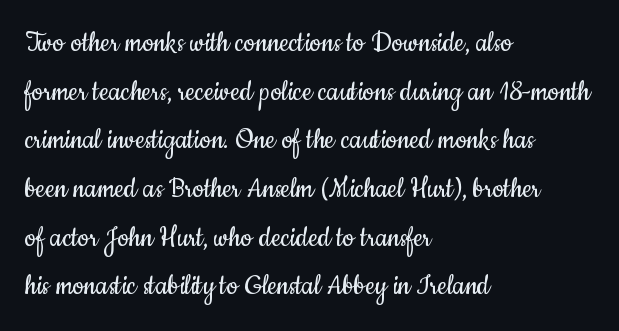
{"serif": "no", "bold": "no", "weight": "regular", "width": "condensed", "stroke_contrast": "low", "x_height": "small", "monospaced": "no", "underline": "no", "align": "left", "line_spacing": "normal", "line_spacing_ratio": 1.52, "letter_spacing": "normal", "letter_spacing_em": 0.0, "glyph_px": 32}
